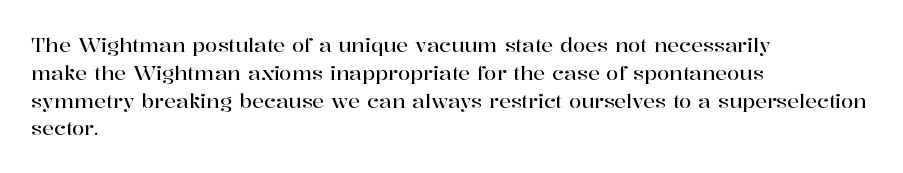
The image shows 20 px text type, upright; set left-aligned, normal line spacing (1.39x), normal letter spacing, not underlined.
